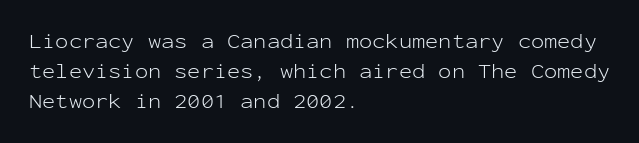
The image shows 22 px text type, upright; set left-aligned, normal line spacing (1.37x), normal letter spacing, not underlined.
